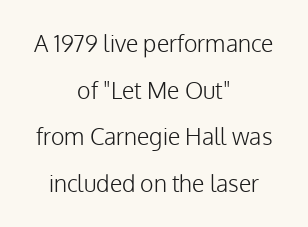
Q: Is the text bold? A: No.
Q: Is the text italic (slanted)? A: No, it is upright.
Q: Is the text underlined? A: No.
Q: How is the paragraph aligned? A: Centered.
Q: Is the spacing between letters normal or unusually wide? A: Normal.
Q: Is the spacing between lines tight, normal or loose? A: Loose.
